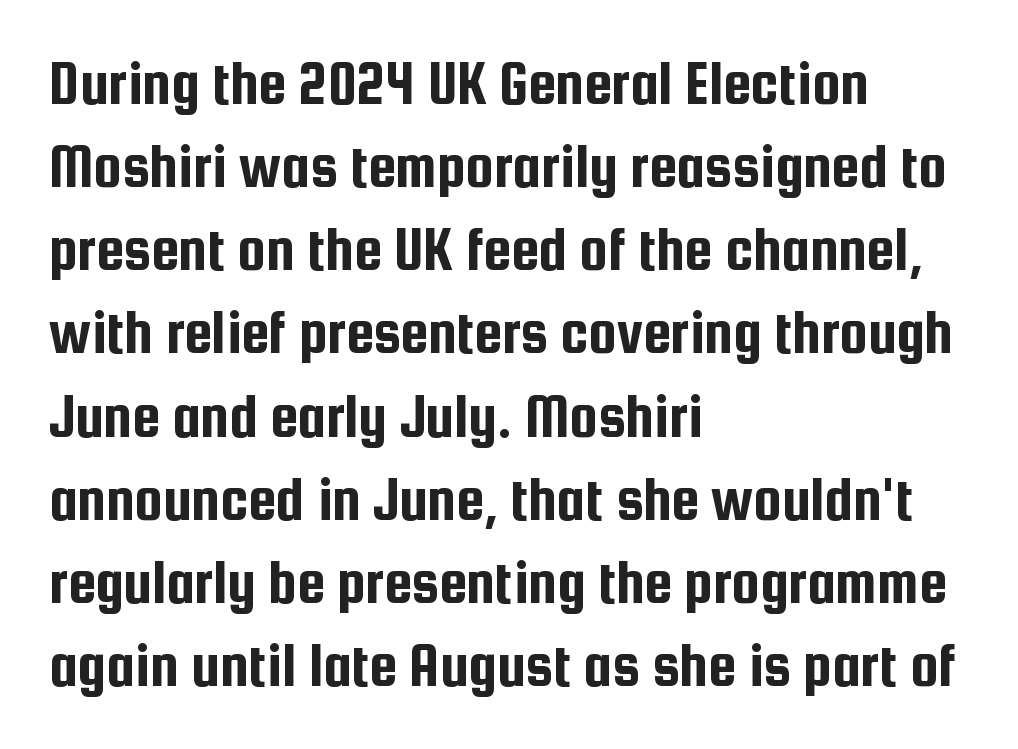
{"serif": "no", "italic": "no", "width": "condensed", "stroke_contrast": "low", "x_height": "medium", "monospaced": "no", "underline": "no", "align": "left", "line_spacing": "normal", "line_spacing_ratio": 1.32, "letter_spacing": "normal", "letter_spacing_em": 0.0, "glyph_px": 63}
